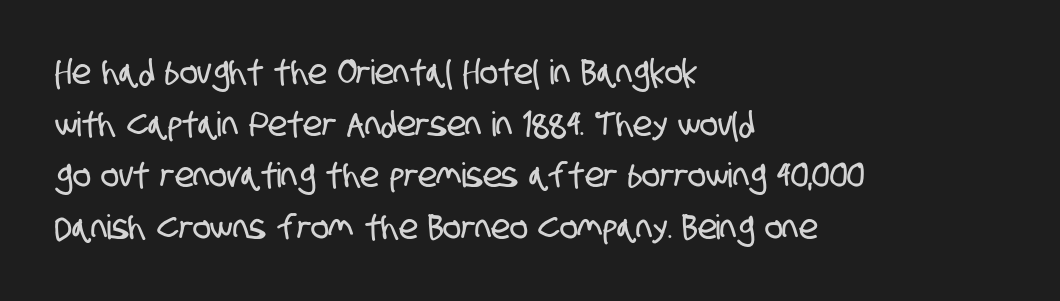
Serif or sans? Sans — the stroke terminals are bare. Is there much room between lines? A standard amount, neither cramped nor airy. Alignment: flush left. Underline: absent. Do the characters align in a grid? No, the font is proportional.
